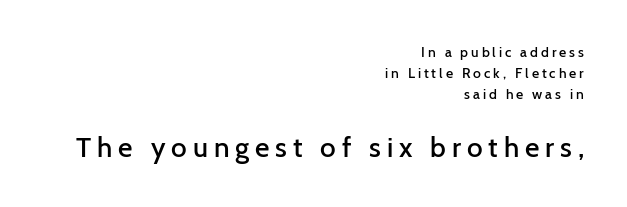
Q: Is the text bold? A: Semi-bold.
Q: Is the text italic (slanted)? A: No, it is upright.
Q: Is the typeface a serif or a sans-serif typeface? A: Sans-serif.
Q: Is the text underlined? A: No.
Q: How is the paragraph aligned? A: Right-aligned.
Q: Is the spacing between letters normal or unusually wide? A: Unusually wide.
Q: Is the spacing between lines tight, normal or loose? A: Normal.
Q: Which block of text is set in a larger size, the first (top) or the second (bottom)? A: The second (bottom) one.
Q: Width (condensed, normal, or wide)? A: Normal.
Q: Stroke contrast? A: Low.
Q: x-height? A: Medium.
Q: Monospaced? A: No.
